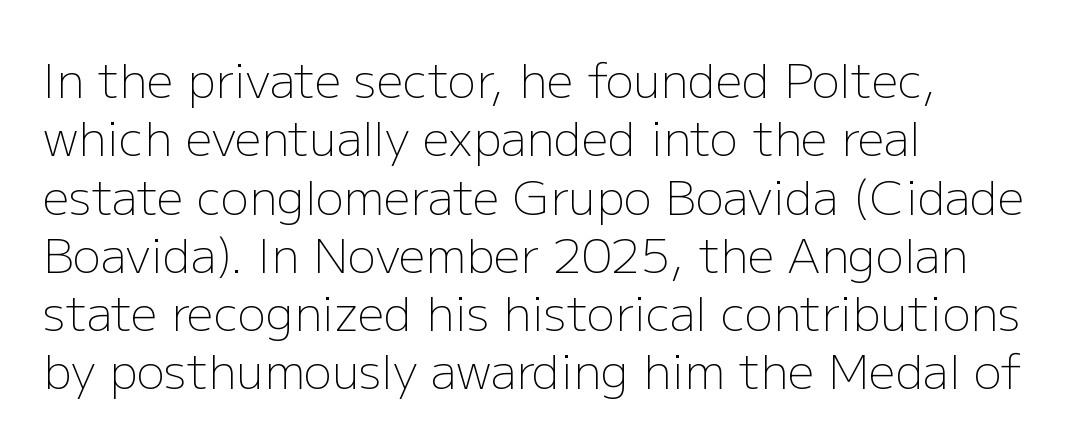
Q: Is the text bold? A: No.
Q: Is the text italic (slanted)? A: No, it is upright.
Q: Is the typeface a serif or a sans-serif typeface? A: Sans-serif.
Q: Is the text underlined? A: No.
Q: How is the paragraph aligned? A: Left-aligned.
Q: Is the spacing between letters normal or unusually wide? A: Normal.
Q: Width (condensed, normal, or wide)? A: Normal.
Q: Stroke contrast? A: Low.
Q: x-height? A: Medium.
Q: Monospaced? A: No.
